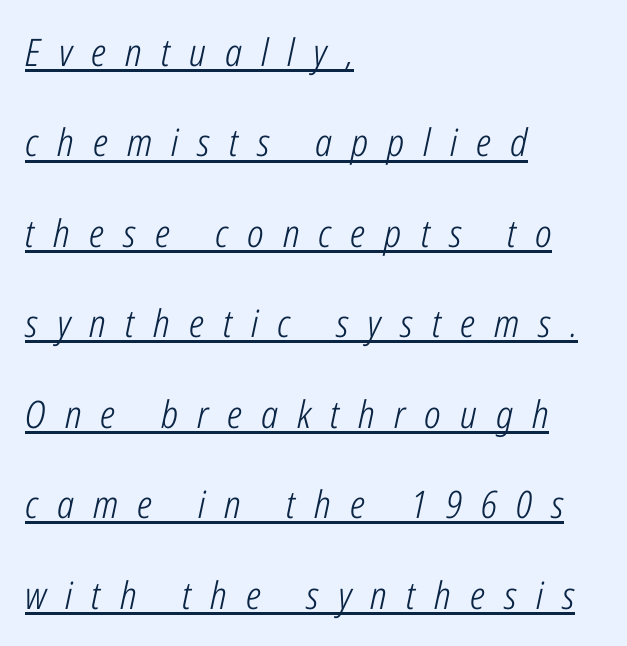
The text carries the slant typical of an italic or oblique font. Each word looks stretched out because of the extra space between its letters. Here the designer chose a conventional face with non-uniform glyph widths. Weight: regular or lighter.
